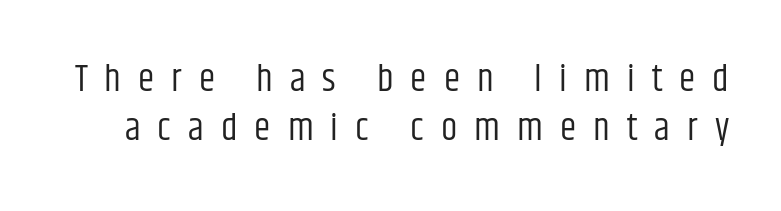
{"serif": "no", "italic": "no", "bold": "no", "weight": "regular", "width": "condensed", "stroke_contrast": "low", "x_height": "large", "monospaced": "no", "underline": "no", "line_spacing": "normal", "line_spacing_ratio": 1.33, "letter_spacing": "wide", "letter_spacing_em": 0.46, "glyph_px": 37}
